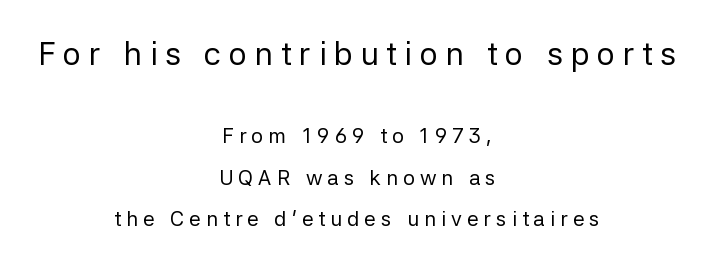
Only glyphs here, with clear space below each row. Summary of weight: not heavy and not bold. These lines are rendered in a variable-pitch font. I'd call this a sans setting — the letters go barefoot. This is the regular roman posture of the typeface. These lines stack symmetrically, like a column narrowing and widening about its center.
